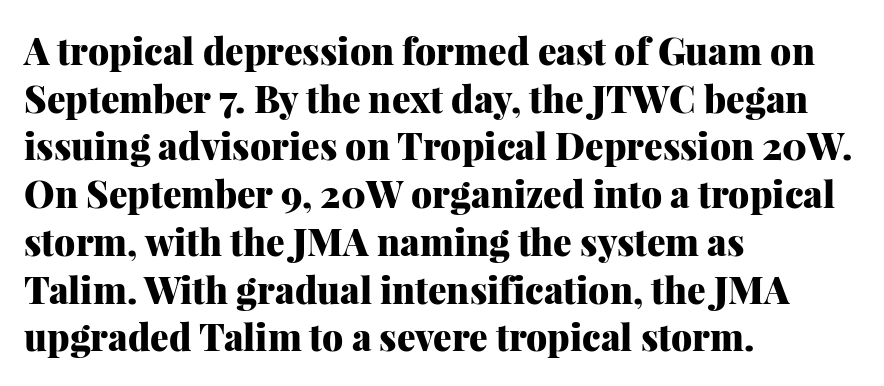
The rendering uses a moderate line-height, typical for paragraphs. Any mark beneath the type? The region is blank. Spacing between characters is what you'd get straight out of the box. The letters carry serifs — small finishing strokes at the ends of their stems. Upright lettering throughout. Heft: maximum for text — a bold.
